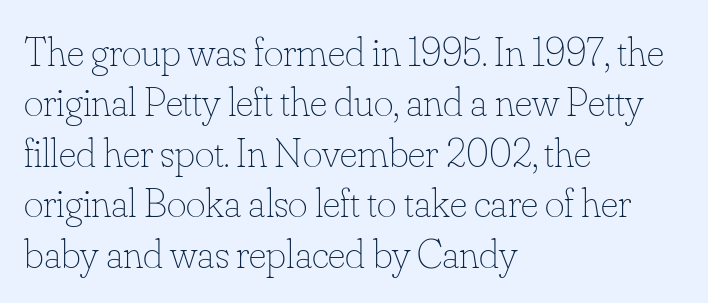
{"italic": "no", "bold": "no", "weight": "thin", "width": "normal", "stroke_contrast": "low", "x_height": "small", "monospaced": "no", "underline": "no", "align": "left", "line_spacing_ratio": 1.2, "letter_spacing": "normal", "letter_spacing_em": 0.0, "glyph_px": 42}
